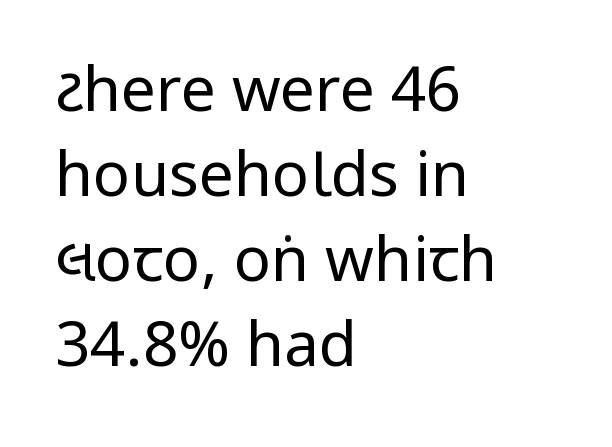
{"serif": "no", "italic": "no", "bold": "no", "weight": "regular", "width": "condensed", "stroke_contrast": "low", "x_height": "large", "monospaced": "no", "underline": "no", "align": "left", "line_spacing": "normal", "line_spacing_ratio": 1.37, "letter_spacing": "normal", "letter_spacing_em": 0.0, "glyph_px": 62}
